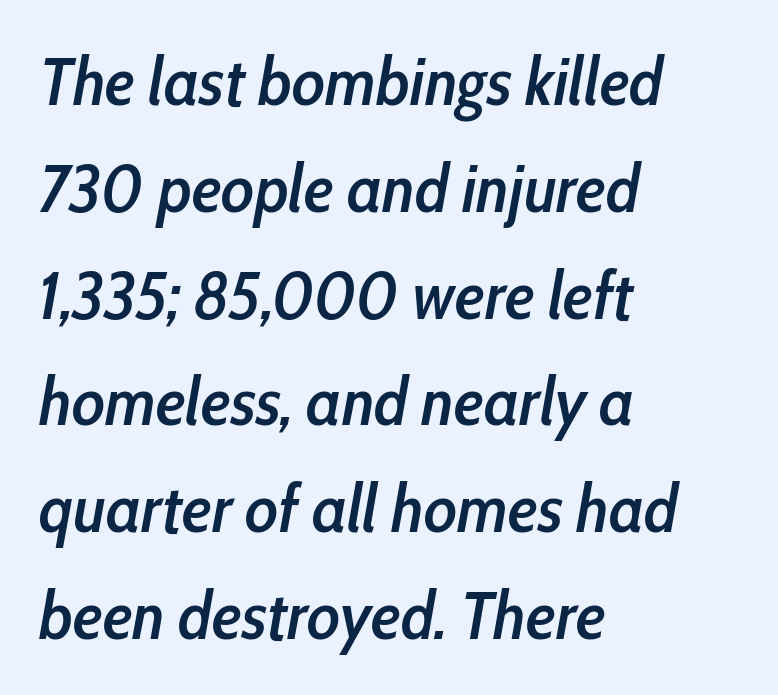
The image shows 68 px semibold, condensed type, italic (leaning right); set left-aligned, normal line spacing (1.57x), normal letter spacing, not underlined; low stroke contrast and a medium x-height.
